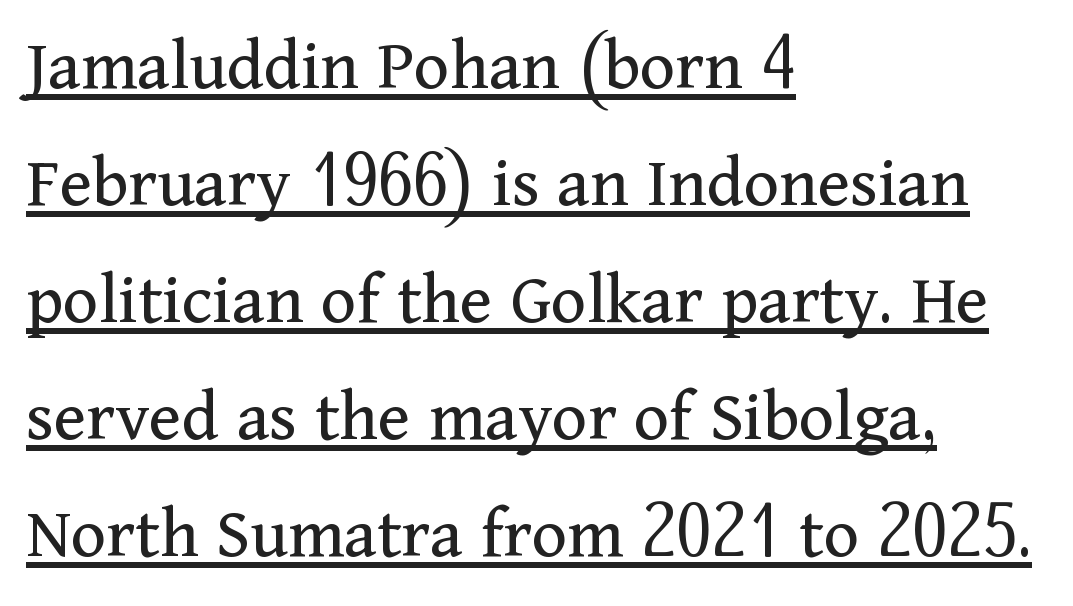
The type is set solid horizontally, with unmodified tracking. Students, observe the line beneath the letters — that is underlining. This sample uses a serif face. The passage shown is typed in a proportional face where columns would drift. The passage shown stacks its lines at a standard gap.
